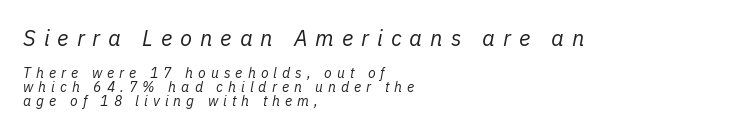
The image shows 22 px text type, italic (leaning right); set left-aligned, tight line spacing (1.01x), unusually wide letter spacing (+0.36 em), not underlined; the first (top) block is 1.57x larger.
